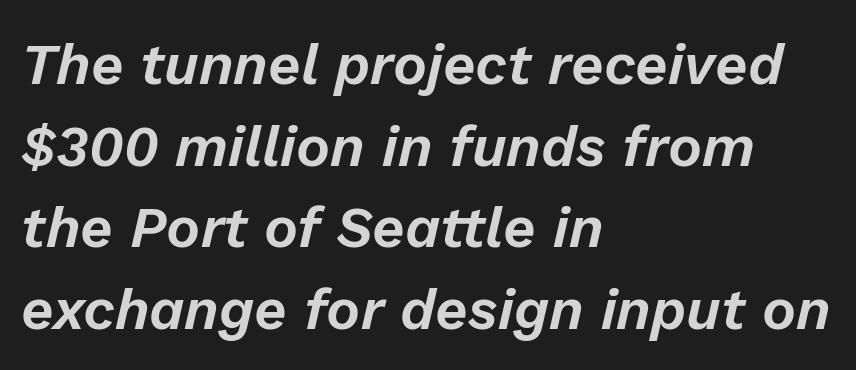
{"italic": "yes", "lean": "right", "slant_degrees": 13, "width": "normal", "stroke_contrast": "low", "x_height": "medium", "monospaced": "no", "underline": "no", "align": "left", "line_spacing": "normal", "line_spacing_ratio": 1.43, "letter_spacing": "normal", "letter_spacing_em": 0.0, "glyph_px": 57}
